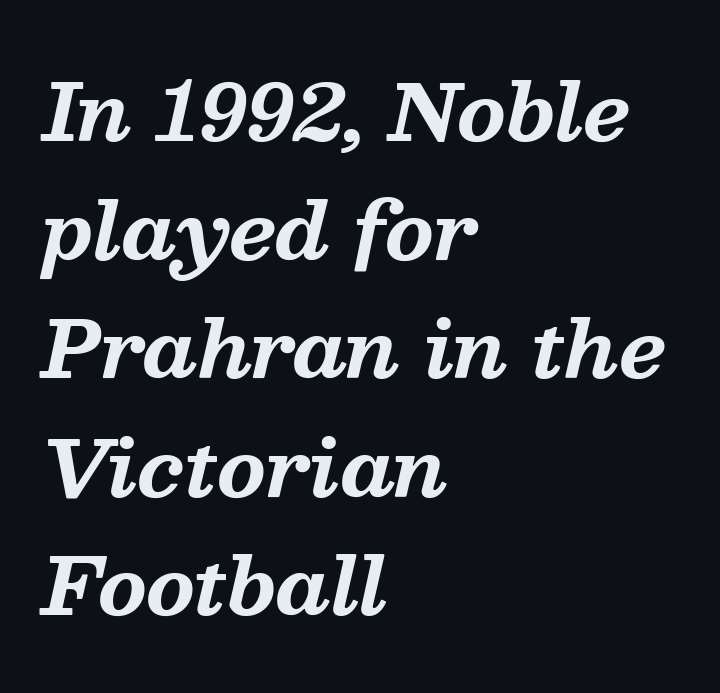
Yep, that's italic — everything's leaning. The face used here is proportionally spaced, like ordinary book or web type. The specimen omits any rule beneath the text block's lines. The sample has been set heavy, in full bold. These lines are composed in type with serifs.
